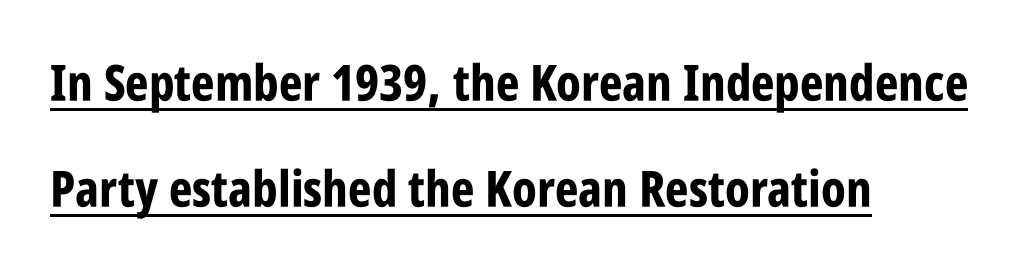
{"serif": "no", "italic": "no", "bold": "yes", "weight": "bold", "width": "condensed", "stroke_contrast": "low", "x_height": "large", "monospaced": "no", "underline": "yes", "align": "left", "line_spacing": "loose", "line_spacing_ratio": 2.13, "letter_spacing": "normal", "letter_spacing_em": 0.0, "glyph_px": 50}
